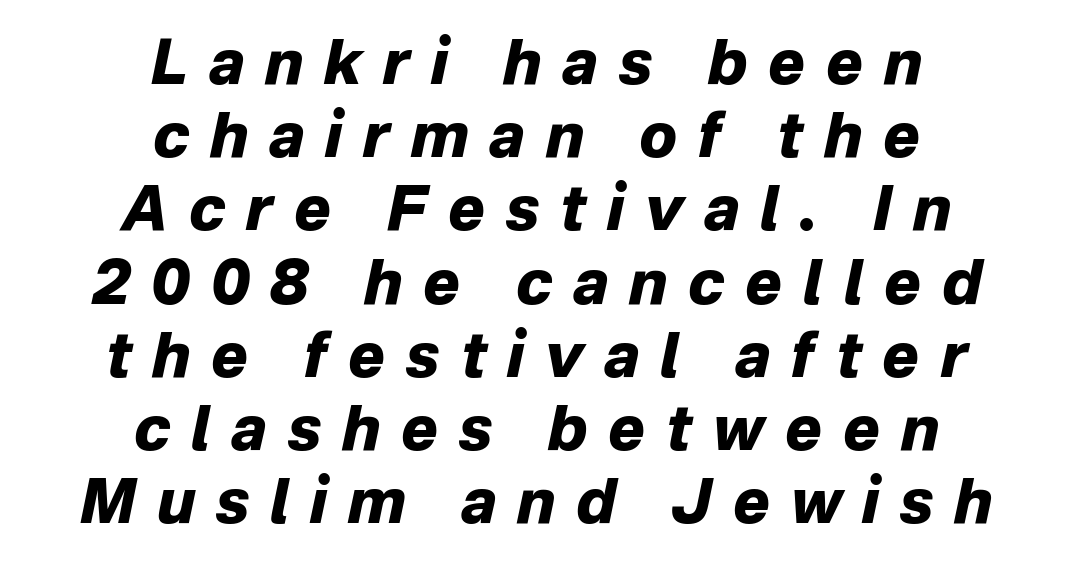
The image shows 61 px heavy type, italic (leaning right); set centered, line spacing 1.2x, unusually wide letter spacing (+0.34 em), not underlined; low stroke contrast and a medium x-height.
